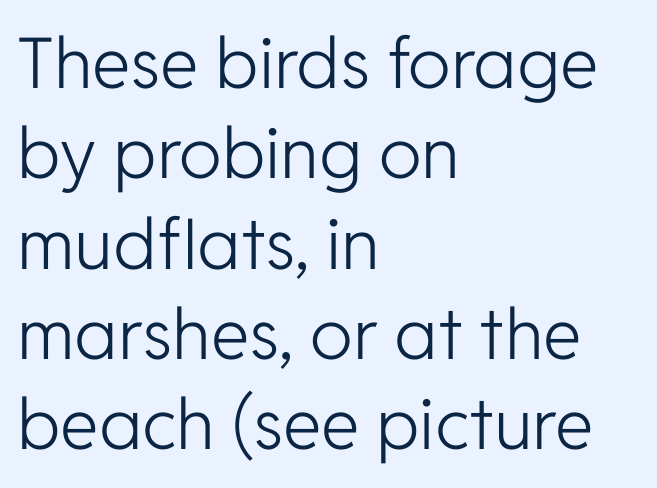
Q: Is the text bold? A: No.
Q: Is the text italic (slanted)? A: No, it is upright.
Q: Is the typeface a serif or a sans-serif typeface? A: Sans-serif.
Q: Is the text underlined? A: No.
Q: How is the paragraph aligned? A: Left-aligned.
Q: Is the spacing between letters normal or unusually wide? A: Normal.
Q: Is the spacing between lines tight, normal or loose? A: Normal.
Q: Width (condensed, normal, or wide)? A: Normal.
Q: Stroke contrast? A: Low.
Q: x-height? A: Medium.
Q: Monospaced? A: No.
